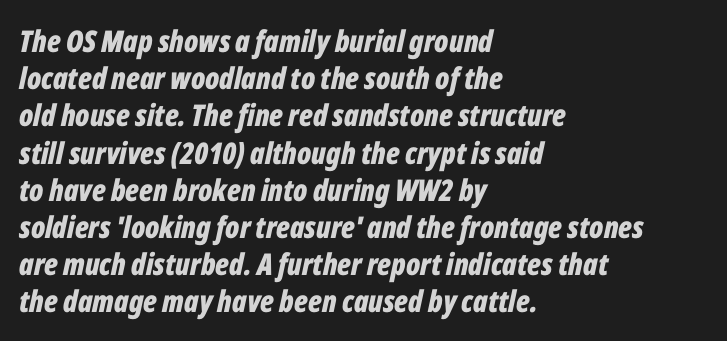
{"italic": "yes", "lean": "right", "slant_degrees": 12, "bold": "yes", "weight": "bold", "width": "condensed", "stroke_contrast": "low", "x_height": "medium", "monospaced": "no", "underline": "no", "align": "left", "line_spacing_ratio": 1.24, "letter_spacing": "normal", "letter_spacing_em": 0.0, "glyph_px": 30}
